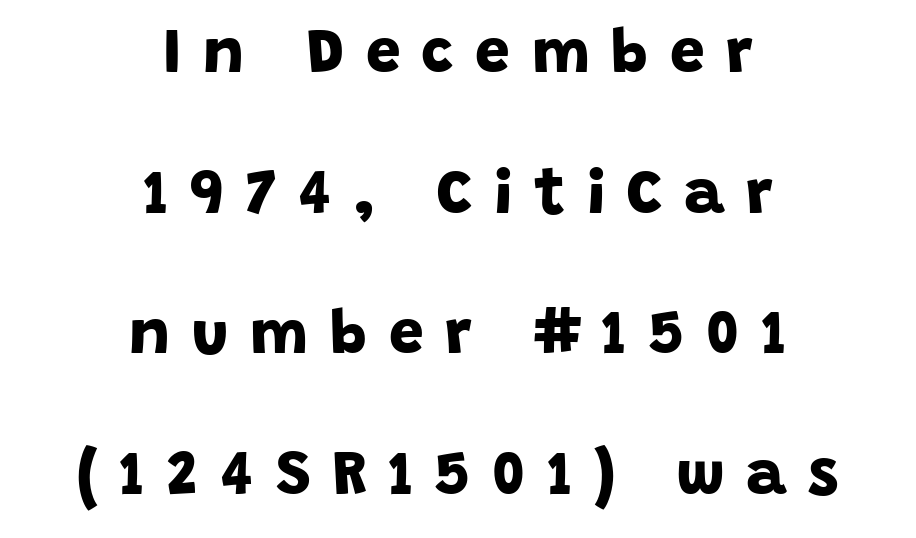
The image shows 62 px bold sans-serif type; set centered, loose line spacing (2.27x), unusually wide letter spacing (+0.35 em), not underlined; low stroke contrast and a large x-height.
